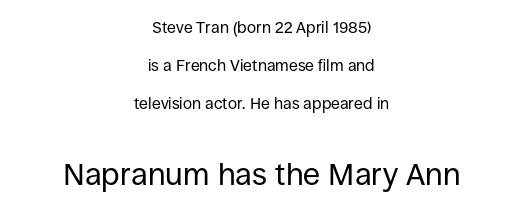
Alignment: centered. Nobody touched the tracking dial on this one. Compare the two chunks: the lower has the greater cap height. Glance below the letters and you will spot only blank space. Compared with a typical body face, this is equally light or lighter still.
